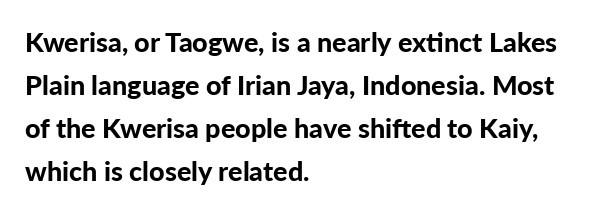
Q: Is the text bold? A: Yes.
Q: Is the text italic (slanted)? A: No, it is upright.
Q: Is the text underlined? A: No.
Q: How is the paragraph aligned? A: Left-aligned.
Q: Is the spacing between letters normal or unusually wide? A: Normal.
Q: Is the spacing between lines tight, normal or loose? A: Normal.
